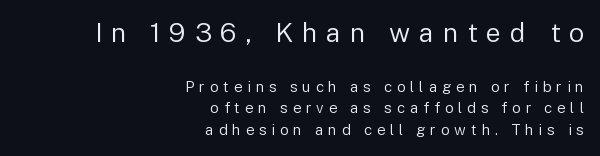
The letters in the upper block stand taller than those in the block below. Bold? No — there's no thickening of the strokes. A typesetter would call this leading conventional body-copy spacing. This is roman type, the default non-slanted kind.
